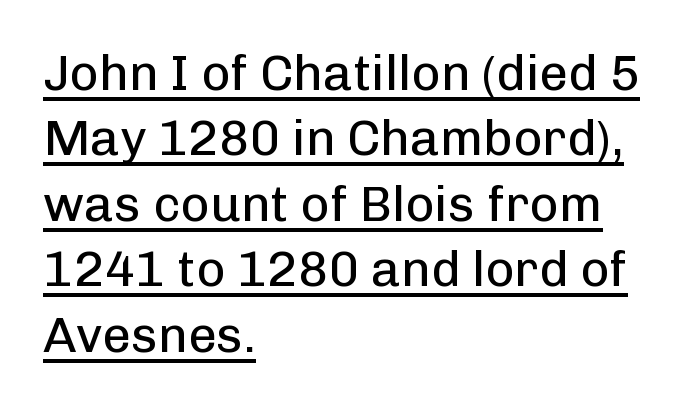
Caption: multi-line text, flush left, ragged right. The lettering holds an erect, upright posture throughout. Looks like someone drew a line under every word here. Honestly, the letter spacing is just normal — you wouldn't notice it.
